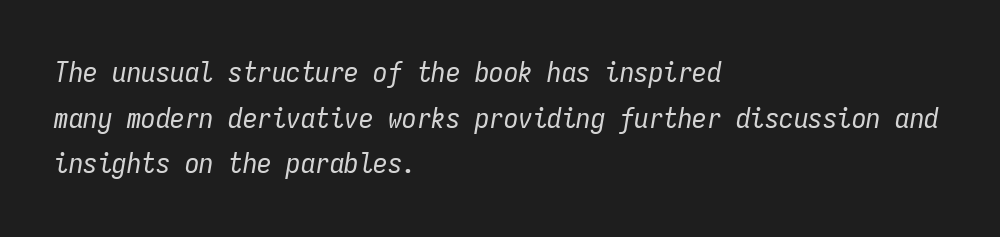
Q: Is the text bold? A: No.
Q: Is the text italic (slanted)? A: Yes, it leans right by about 9 degrees.
Q: Is the text underlined? A: No.
Q: How is the paragraph aligned? A: Left-aligned.
Q: Is the spacing between letters normal or unusually wide? A: Normal.
Q: Is the spacing between lines tight, normal or loose? A: Normal.
Q: Width (condensed, normal, or wide)? A: Condensed.
Q: Stroke contrast? A: Low.
Q: x-height? A: Medium.
Q: Monospaced? A: Yes.
